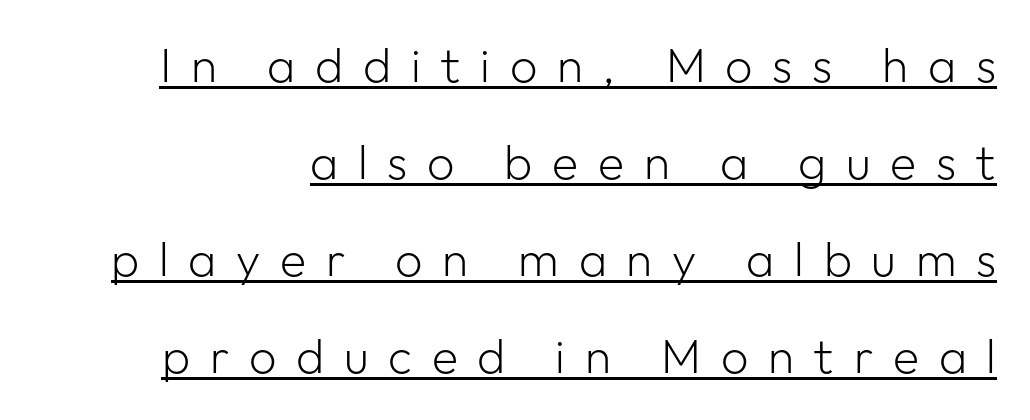
{"serif": "no", "italic": "no", "bold": "no", "weight": "light", "width": "normal", "stroke_contrast": "low", "x_height": "medium", "monospaced": "no", "underline": "yes", "line_spacing": "loose", "line_spacing_ratio": 2.02, "letter_spacing": "wide", "letter_spacing_em": 0.41, "glyph_px": 48}
